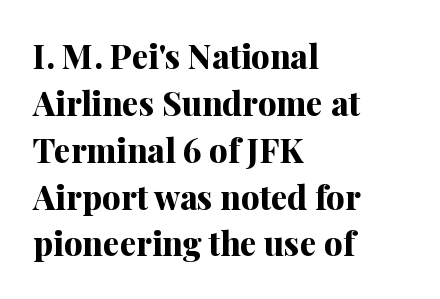
The image shows 33 px bold serif type, upright; set left-aligned, normal line spacing (1.42x), normal letter spacing, not underlined; medium stroke contrast and a medium x-height.
